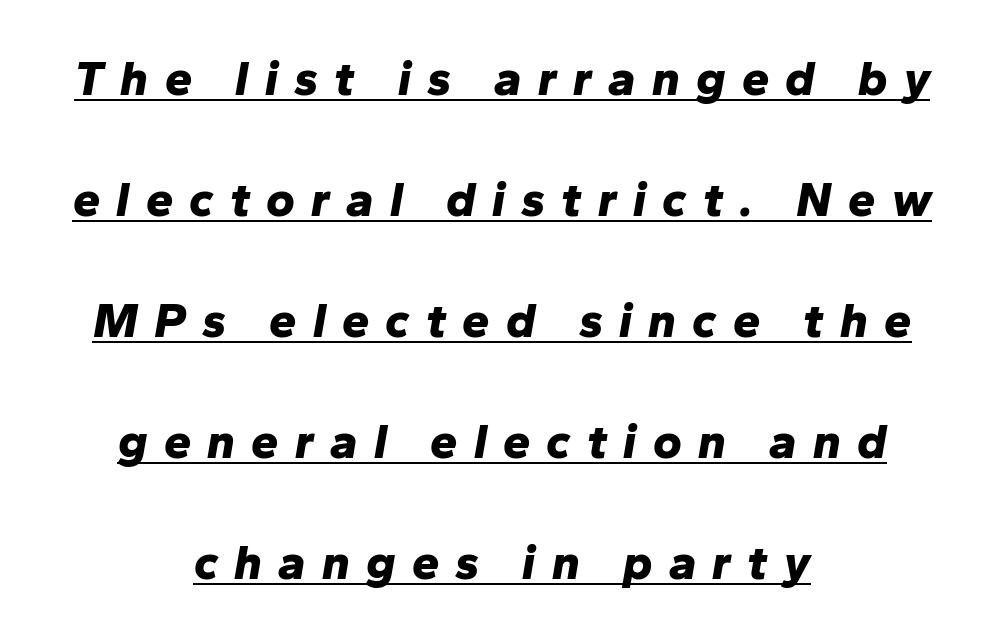
Q: Is the text bold? A: Yes.
Q: Is the text italic (slanted)? A: Yes, it leans right by about 10 degrees.
Q: Is the text underlined? A: Yes.
Q: How is the paragraph aligned? A: Centered.
Q: Is the spacing between letters normal or unusually wide? A: Unusually wide.
Q: Is the spacing between lines tight, normal or loose? A: Loose.
Q: Width (condensed, normal, or wide)? A: Normal.
Q: Stroke contrast? A: Low.
Q: x-height? A: Medium.
Q: Monospaced? A: No.
